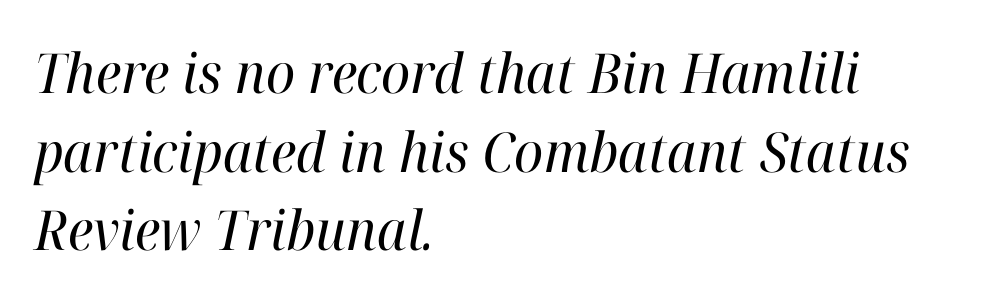
The passage shown is typed in a proportional face where columns would drift. Reading down the column, the eye jumps a familiar distance to each next line. This rendering features lettering with no underline. The letterforms sit shoulder to shoulder at normal distance. The setting favours the left margin, as ordinary paragraphs usually do. The lettering tilts uniformly, giving the passage an italic look.
